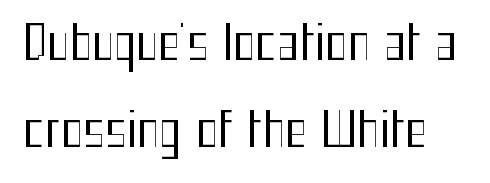
The image shows 47 px regular-weight, condensed sans-serif type, upright; set line spacing 1.85x, normal letter spacing, not underlined; medium stroke contrast and a medium x-height.
